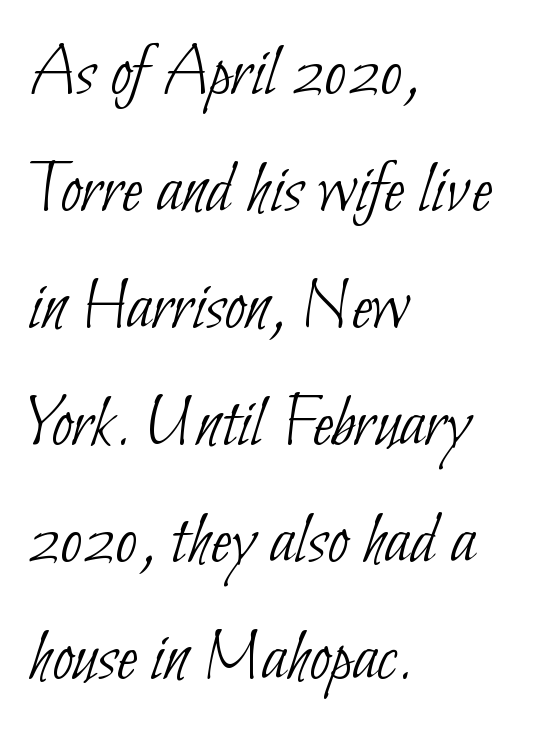
Where is the straight margin? On the left. No feet cap the strokes, marking this as sans-serif type. Note the varied advance widths — an 'i' is clearly narrower than an 'm'. Does the leading feel generous? No, just average. A bare baseline throughout the passage.
